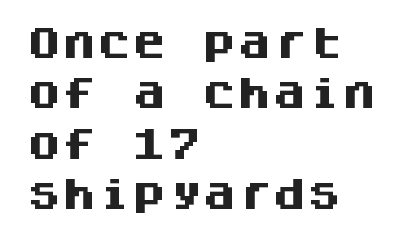
{"serif": "no", "italic": "no", "bold": "yes", "weight": "heavy", "width": "normal", "stroke_contrast": "medium", "x_height": "large", "monospaced": "yes", "underline": "no", "align": "left", "line_spacing": "normal", "line_spacing_ratio": 1.44, "letter_spacing": "normal", "letter_spacing_em": 0.0, "glyph_px": 35}
